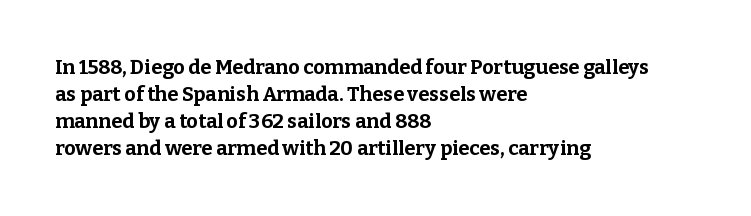
Q: Is the text bold? A: Yes.
Q: Is the text italic (slanted)? A: No, it is upright.
Q: Is the text underlined? A: No.
Q: How is the paragraph aligned? A: Left-aligned.
Q: Is the spacing between letters normal or unusually wide? A: Normal.
Q: Is the spacing between lines tight, normal or loose? A: Normal.
